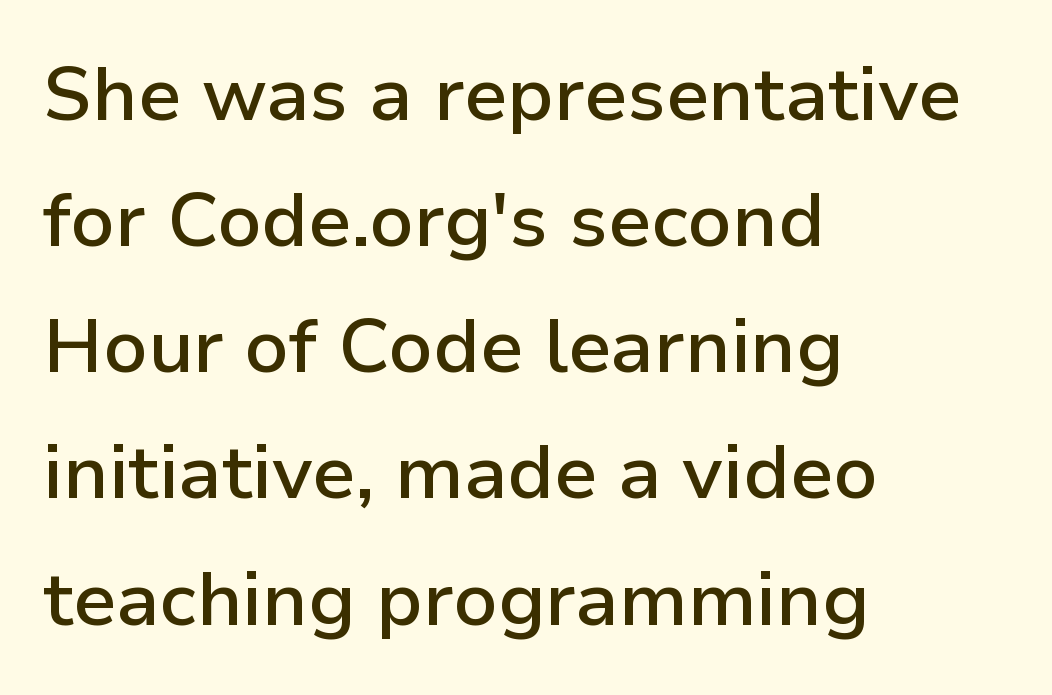
Q: Is the text bold? A: Semi-bold.
Q: Is the text italic (slanted)? A: No, it is upright.
Q: Is the typeface a serif or a sans-serif typeface? A: Sans-serif.
Q: Is the text underlined? A: No.
Q: How is the paragraph aligned? A: Left-aligned.
Q: Is the spacing between letters normal or unusually wide? A: Normal.
Q: Is the spacing between lines tight, normal or loose? A: Normal.
Q: Width (condensed, normal, or wide)? A: Normal.
Q: Stroke contrast? A: Low.
Q: x-height? A: Medium.
Q: Monospaced? A: No.
